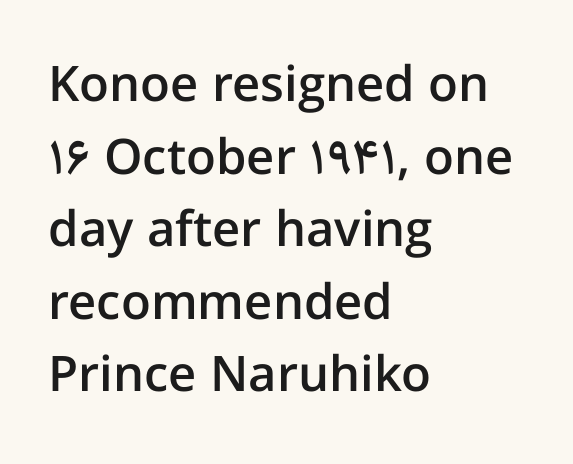
Regarding leading, the lines here are spaced in the standard way. This is moderately heavy type, rendered in semibold. Italic: no, the glyphs are upright roman. The typesetter chose a ragged-right arrangement here. These lines are rendered in a variable-pitch font.
